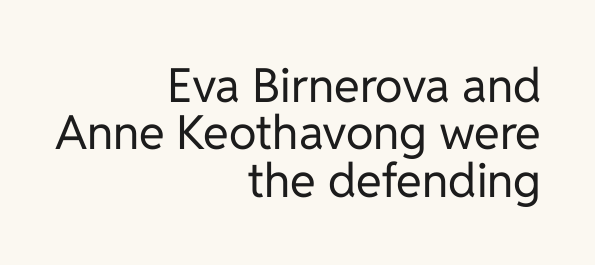
The lettering holds an erect, upright posture throughout. If you drew a ruler down the right edge, every line would touch it. Stem width sits at or under what a default text font uses. Students, observe: this is what under-led, compact text looks like. There is no visible air inserted between adjacent glyphs.
